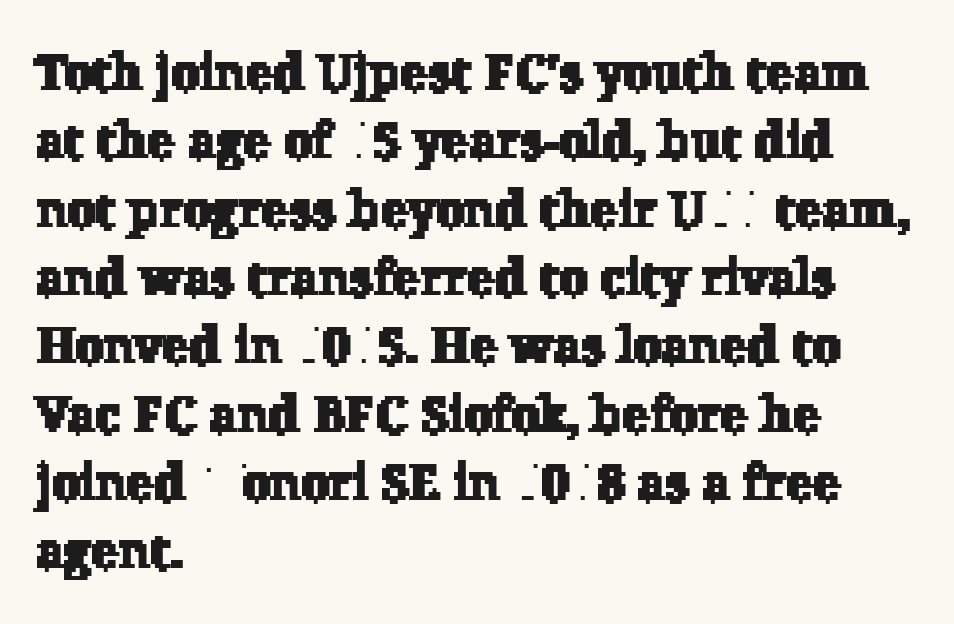
{"serif": "yes", "width": "normal", "stroke_contrast": "low", "x_height": "medium", "monospaced": "no", "underline": "no", "align": "left", "line_spacing": "normal", "line_spacing_ratio": 1.34, "letter_spacing": "normal", "letter_spacing_em": 0.0, "glyph_px": 51}
